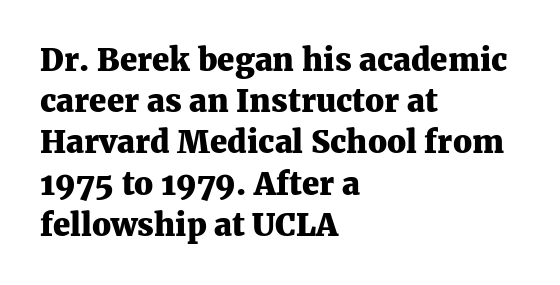
The image shows 31 px heavy serif type, upright; set left-aligned, normal line spacing (1.33x), normal letter spacing, not underlined; medium stroke contrast and a medium x-height.
